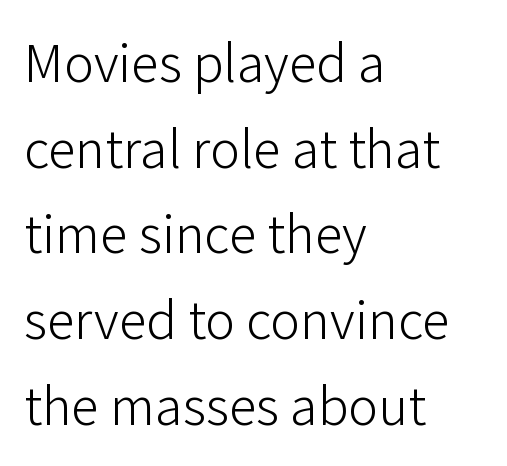
{"serif": "no", "italic": "no", "bold": "no", "weight": "light", "width": "normal", "stroke_contrast": "low", "x_height": "medium", "monospaced": "no", "underline": "no", "align": "left", "line_spacing": "normal", "line_spacing_ratio": 1.53, "letter_spacing": "normal", "letter_spacing_em": 0.0, "glyph_px": 56}
